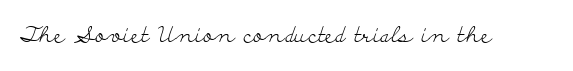
{"bold": "no", "underline": "no", "letter_spacing": "normal", "letter_spacing_em": 0.0, "glyph_px": 22}
